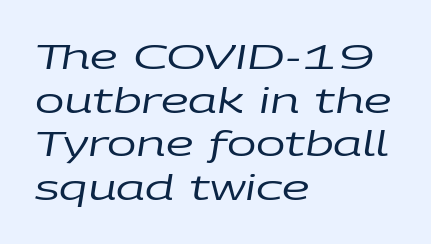
The face used here has a pronounced slope to its letters. Visually the block forms a straight wall on the left and a jagged coastline on the right. Letter spacing: default. This block has exactly the height ordinary leading produces.
